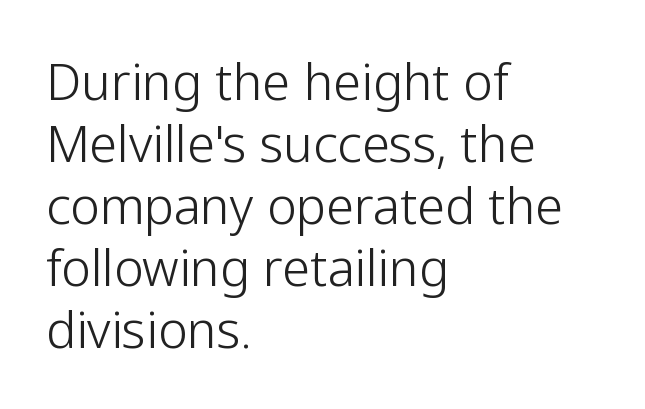
The image shows 50 px light sans-serif type, upright; set left-aligned, line spacing 1.24x, normal letter spacing, not underlined; low stroke contrast and a medium x-height.
